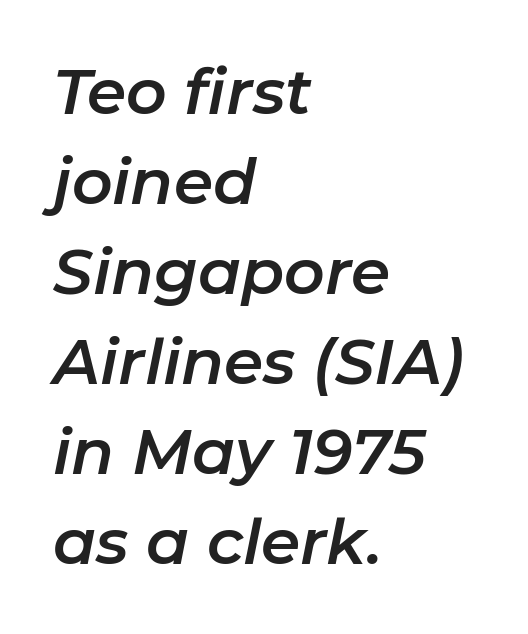
The image shows 63 px text type, italic (leaning right); set left-aligned, normal line spacing (1.43x), normal letter spacing, not underlined; low stroke contrast and a medium x-height.
